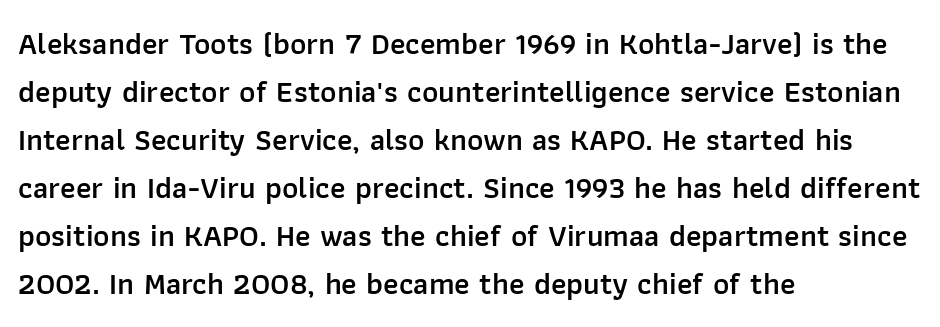
Q: Is the text bold? A: Semi-bold.
Q: Is the text italic (slanted)? A: No, it is upright.
Q: Is the typeface a serif or a sans-serif typeface? A: Sans-serif.
Q: Is the text underlined? A: No.
Q: How is the paragraph aligned? A: Left-aligned.
Q: Is the spacing between letters normal or unusually wide? A: Normal.
Q: Is the spacing between lines tight, normal or loose? A: Normal.
Q: Width (condensed, normal, or wide)? A: Normal.
Q: Stroke contrast? A: Low.
Q: x-height? A: Medium.
Q: Monospaced? A: No.
